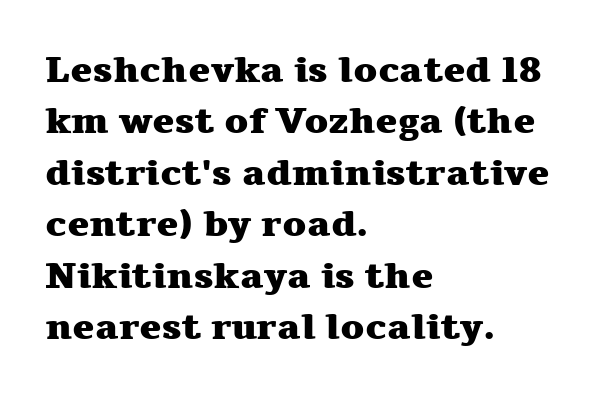
Each letter keeps its own natural width here, so spacing adapts to shape. Alignment: flush left. Typographically, this falls in the serif category. The foot of each line stays bare and open. The font is running at its bold setting. Posture: straight, roman, zero tilt.
